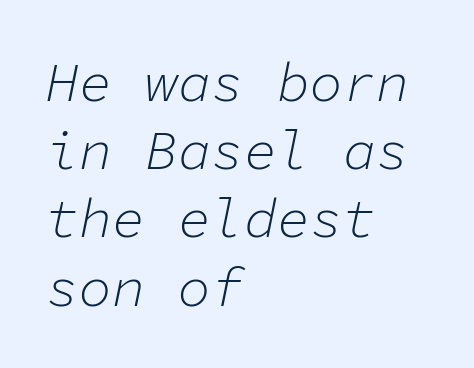
Q: Is the text bold? A: No.
Q: Is the text italic (slanted)? A: Yes, it leans right by about 11 degrees.
Q: Is the text underlined? A: No.
Q: How is the paragraph aligned? A: Left-aligned.
Q: Is the spacing between letters normal or unusually wide? A: Normal.
Q: Width (condensed, normal, or wide)? A: Normal.
Q: Stroke contrast? A: Low.
Q: x-height? A: Medium.
Q: Monospaced? A: Yes.
